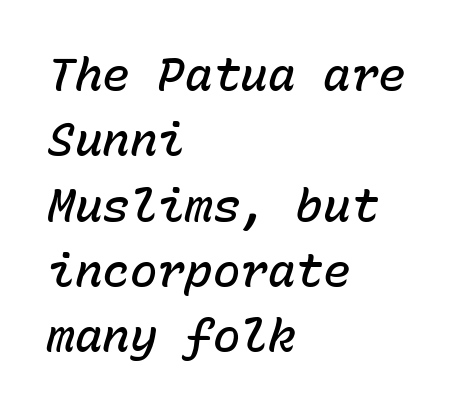
{"italic": "yes", "lean": "right", "slant_degrees": 15, "bold": "semi", "weight": "semibold", "width": "normal", "stroke_contrast": "low", "x_height": "medium", "monospaced": "yes", "underline": "no", "align": "left", "line_spacing": "normal", "line_spacing_ratio": 1.42, "letter_spacing": "normal", "letter_spacing_em": 0.0, "glyph_px": 46}
